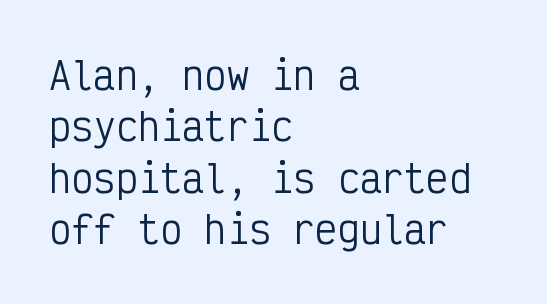
Q: Is the text bold? A: No.
Q: Is the text italic (slanted)? A: No, it is upright.
Q: Is the typeface a serif or a sans-serif typeface? A: Sans-serif.
Q: Is the text underlined? A: No.
Q: How is the paragraph aligned? A: Left-aligned.
Q: Is the spacing between letters normal or unusually wide? A: Normal.
Q: Is the spacing between lines tight, normal or loose? A: Normal.
Q: Width (condensed, normal, or wide)? A: Condensed.
Q: Stroke contrast? A: Low.
Q: x-height? A: Medium.
Q: Monospaced? A: Yes.
